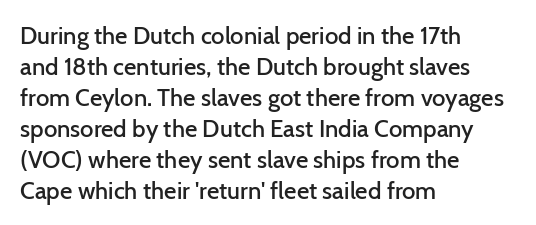
The strip under each line holds only bare page. Default kerning and tracking; the words read as compact shapes. This is the regular roman posture of the typeface. Regular leading. One-word summary of the alignment: left.
